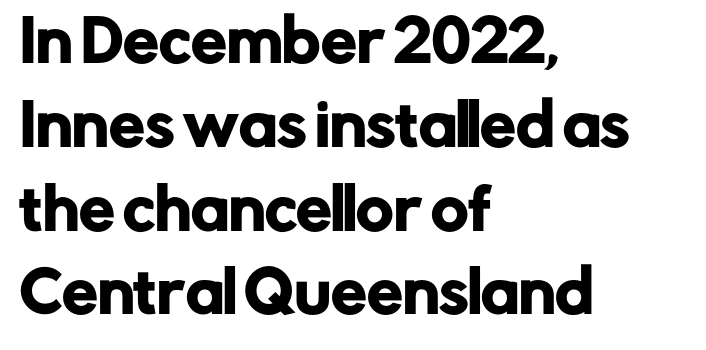
Q: Is the text italic (slanted)? A: No, it is upright.
Q: Is the typeface a serif or a sans-serif typeface? A: Sans-serif.
Q: Is the text underlined? A: No.
Q: How is the paragraph aligned? A: Left-aligned.
Q: Is the spacing between letters normal or unusually wide? A: Normal.
Q: Is the spacing between lines tight, normal or loose? A: Normal.
Q: Width (condensed, normal, or wide)? A: Normal.
Q: Stroke contrast? A: Low.
Q: x-height? A: Medium.
Q: Monospaced? A: No.
